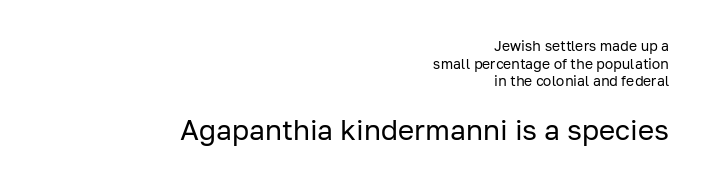
Characters follow at the spacing the type designer built in. The composition opens small and finishes big. Reading down the column, the eye jumps a familiar distance to each next line. No feet cap the strokes, marking this as sans-serif type.
